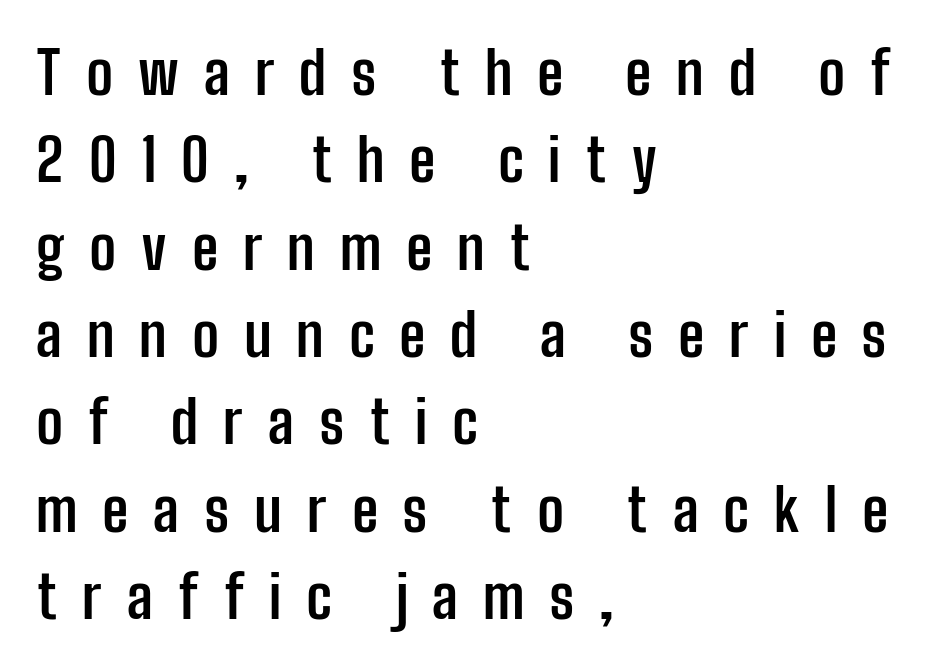
This rendering features lettering with no underline. Set as a true bold cut, around the 700 mark. Observe the wide spacing: letters keep a clear distance from each other. The letters carry no serifs — their stems end cleanly without finishing strokes.
